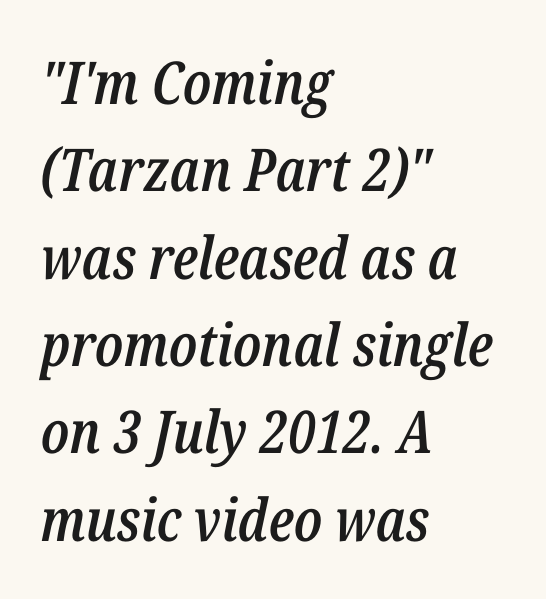
Q: Is the text bold? A: Semi-bold.
Q: Is the text italic (slanted)? A: Yes, it leans right by about 12 degrees.
Q: Is the text underlined? A: No.
Q: How is the paragraph aligned? A: Left-aligned.
Q: Is the spacing between letters normal or unusually wide? A: Normal.
Q: Is the spacing between lines tight, normal or loose? A: Normal.
Q: Width (condensed, normal, or wide)? A: Condensed.
Q: Stroke contrast? A: Low.
Q: x-height? A: Medium.
Q: Monospaced? A: No.
